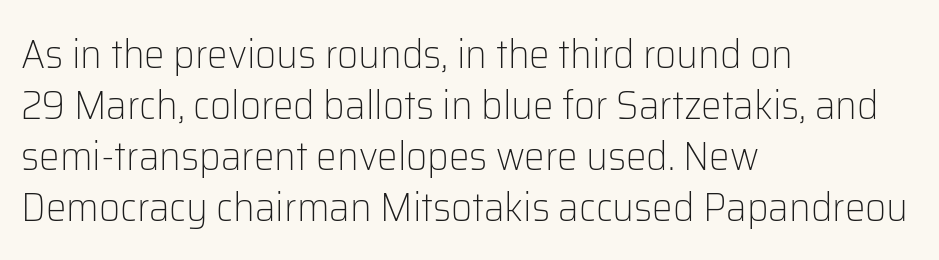
The image shows 41 px light sans-serif type, upright; set left-aligned, line spacing 1.24x, normal letter spacing, not underlined; low stroke contrast and a medium x-height.
